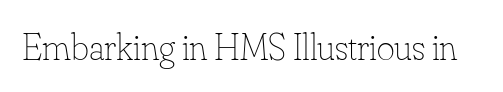
Spacing between characters is what you'd get straight out of the box. Note the varied advance widths — an 'i' is clearly narrower than an 'm'. The letters stand straight up with perfectly vertical stems. On a weight scale, this lands at 450 or below. The words here are not underlined.
